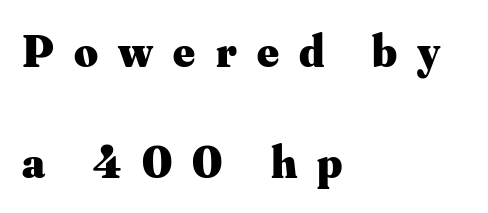
The image shows 46 px heavy serif type, upright; set left-aligned, loose line spacing (2.42x), unusually wide letter spacing (+0.44 em), not underlined; medium stroke contrast and a small x-height.
